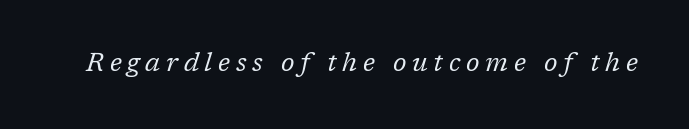
Q: Is the text bold? A: No.
Q: Is the text italic (slanted)? A: Yes, it leans right by about 17 degrees.
Q: Is the text underlined? A: No.
Q: Is the spacing between letters normal or unusually wide? A: Unusually wide.
